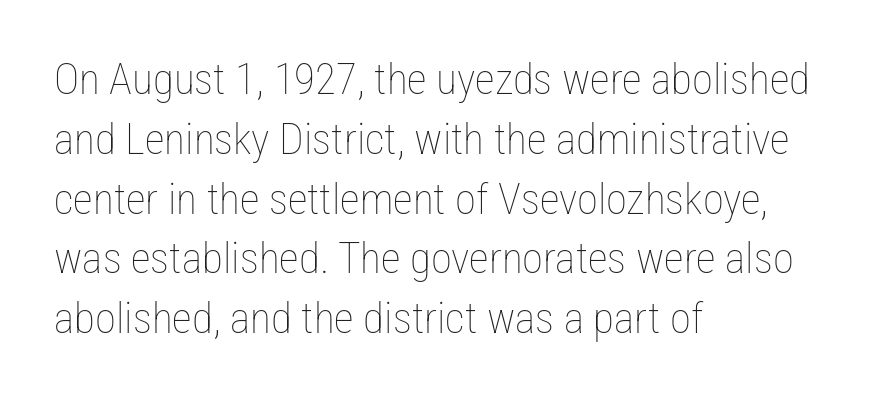
{"italic": "no", "bold": "no", "weight": "thin", "width": "condensed", "stroke_contrast": "low", "x_height": "medium", "monospaced": "no", "underline": "no", "align": "left", "line_spacing": "normal", "line_spacing_ratio": 1.39, "letter_spacing": "normal", "letter_spacing_em": 0.0, "glyph_px": 43}
